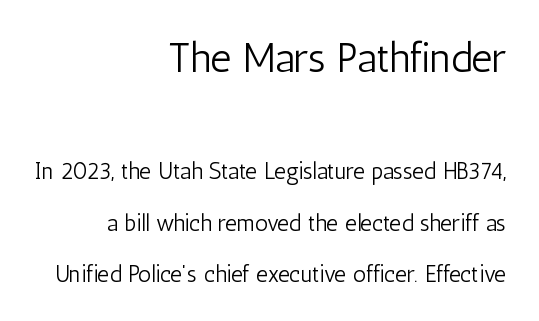
The earlier block is typeset at a bigger size than the later block. How are the letters spaced? Ordinarily, with no added tracking. Any mark beneath the type? The region is blank. Do the letters lean? They stand straight. Successive baselines arrive slowly, with a big drop between each.
